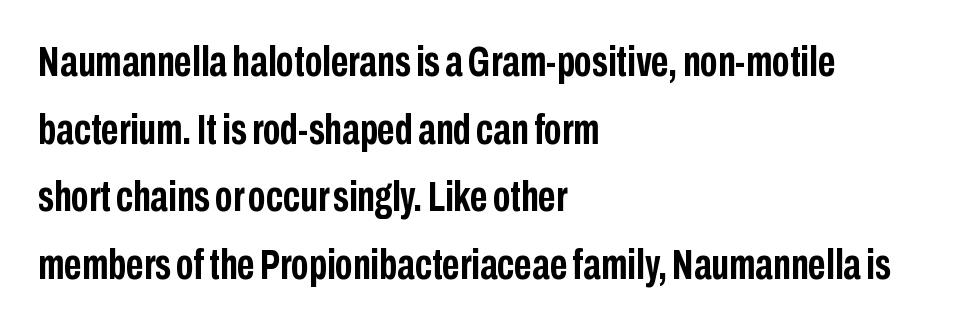
The image shows 43 px semibold, condensed sans-serif type, upright; set left-aligned, normal line spacing (1.57x), normal letter spacing, not underlined; low stroke contrast and a medium x-height.
